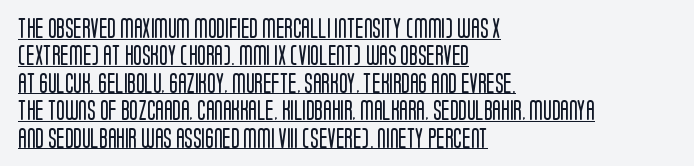
{"italic": "no", "bold": "no", "underline": "yes", "align": "left", "line_spacing": "normal", "line_spacing_ratio": 1.37, "letter_spacing": "normal", "letter_spacing_em": 0.0, "glyph_px": 20}
